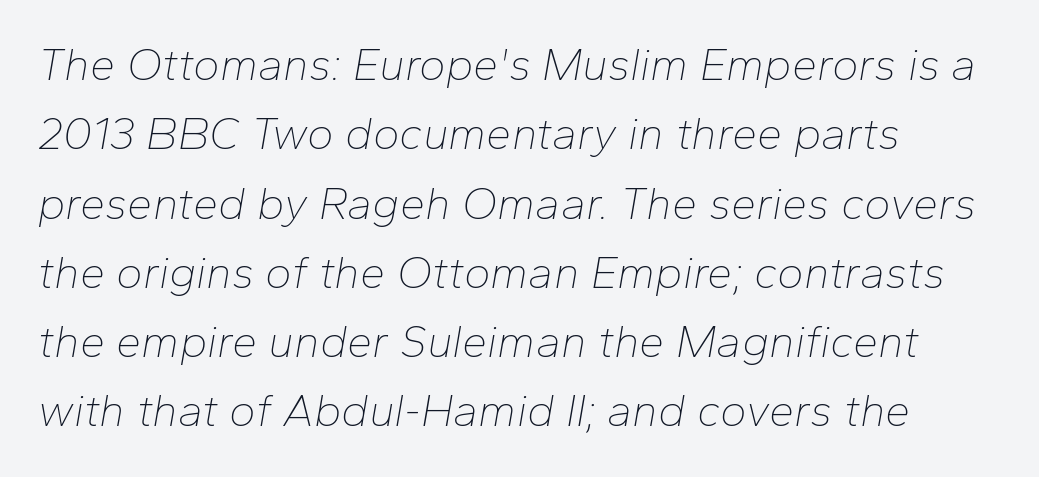
{"italic": "yes", "lean": "right", "slant_degrees": 10, "bold": "no", "weight": "thin", "width": "normal", "stroke_contrast": "low", "x_height": "medium", "monospaced": "no", "underline": "no", "align": "left", "line_spacing": "normal", "line_spacing_ratio": 1.54, "letter_spacing": "normal", "letter_spacing_em": 0.0, "glyph_px": 45}
